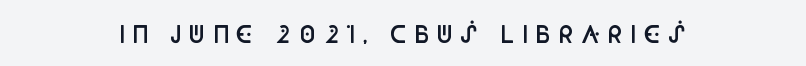
The image shows 23 px text type, upright; set centered, unusually wide letter spacing (+0.3 em), not underlined.
